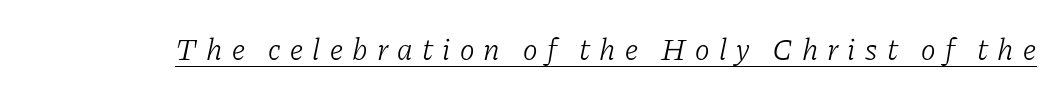
The text was rendered using a seriffed face with decorative stroke endings. Think of a printed novel: that variable character pitch is what you see here. Slant detected: the letters are inclined. Ink coverage per letter is moderate at most.
